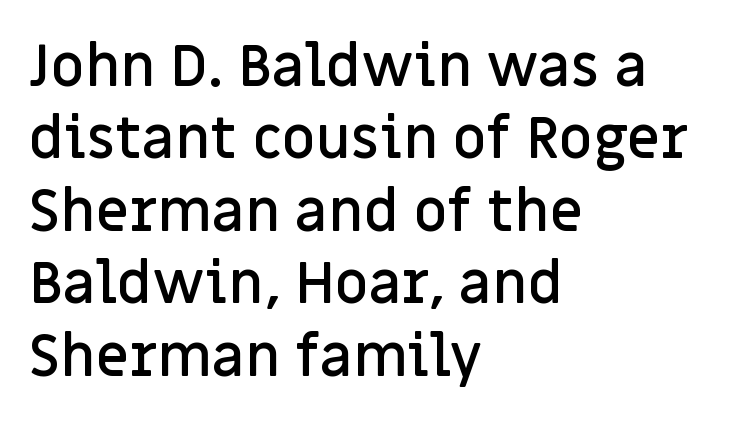
{"serif": "no", "italic": "no", "bold": "semi", "weight": "semibold", "width": "normal", "stroke_contrast": "low", "x_height": "large", "monospaced": "no", "underline": "no", "align": "left", "line_spacing": "normal", "line_spacing_ratio": 1.25, "letter_spacing": "normal", "letter_spacing_em": 0.0, "glyph_px": 58}
